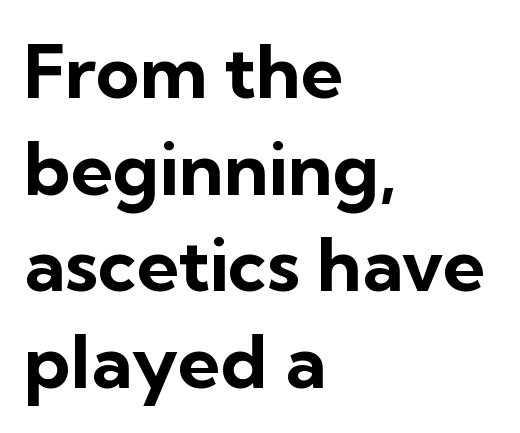
{"serif": "no", "italic": "no", "bold": "yes", "weight": "bold", "width": "normal", "stroke_contrast": "low", "x_height": "medium", "monospaced": "no", "underline": "no", "align": "left", "line_spacing": "normal", "line_spacing_ratio": 1.29, "letter_spacing": "normal", "letter_spacing_em": 0.0, "glyph_px": 75}
